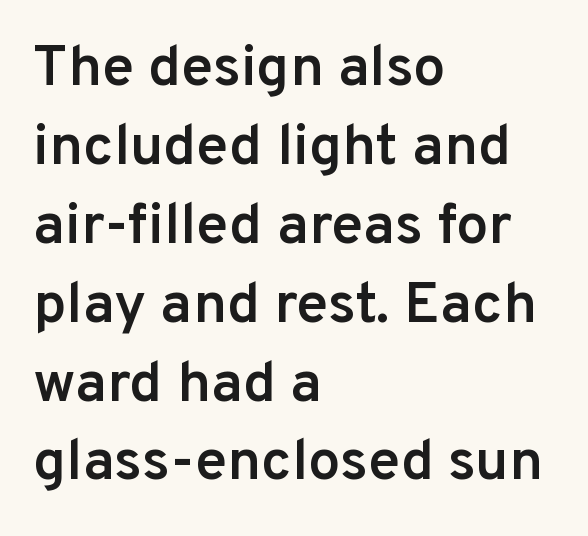
The image shows 58 px semibold sans-serif type, upright; set left-aligned, normal line spacing (1.36x), normal letter spacing, not underlined; low stroke contrast and a medium x-height.
